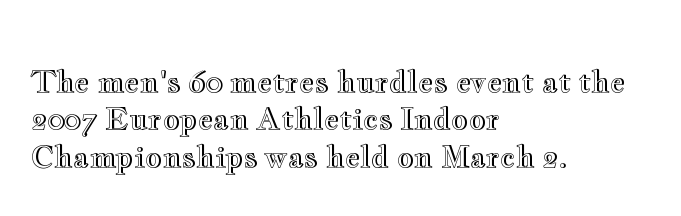
Q: Is the text italic (slanted)? A: No, it is upright.
Q: Is the text underlined? A: No.
Q: How is the paragraph aligned? A: Left-aligned.
Q: Is the spacing between letters normal or unusually wide? A: Normal.
Q: Is the spacing between lines tight, normal or loose? A: Normal.
Q: Width (condensed, normal, or wide)? A: Wide.
Q: x-height? A: Small.
Q: Monospaced? A: No.
